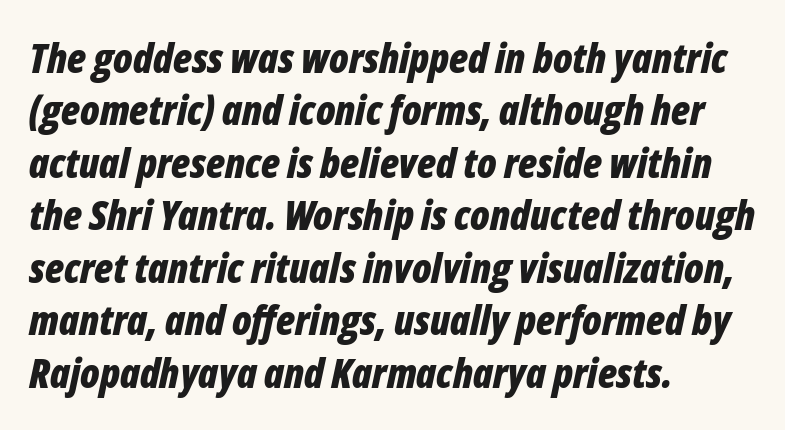
{"italic": "yes", "lean": "right", "slant_degrees": 12, "bold": "yes", "weight": "bold", "width": "condensed", "stroke_contrast": "low", "x_height": "medium", "monospaced": "no", "underline": "no", "align": "left", "line_spacing": "normal", "line_spacing_ratio": 1.28, "letter_spacing": "normal", "letter_spacing_em": 0.0, "glyph_px": 41}
